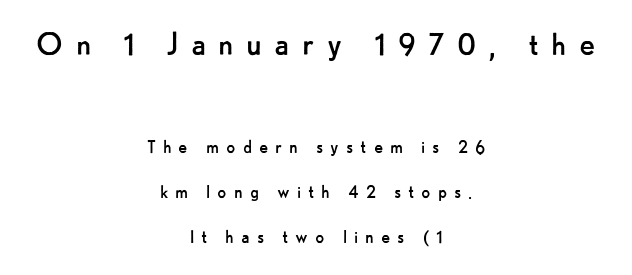
The image shows 37 px regular-weight sans-serif type, upright; set centered, loose line spacing (2.16x), unusually wide letter spacing (+0.33 em), not underlined; the first (top) block is 1.76x larger; low stroke contrast and a small x-height.
